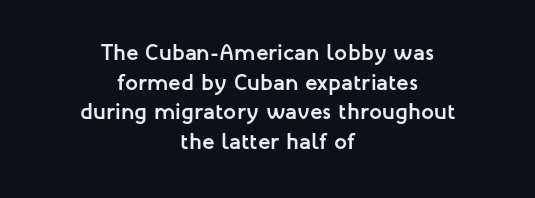
The image shows 23 px bold type, upright; set centered, normal line spacing (1.29x), normal letter spacing, not underlined.
